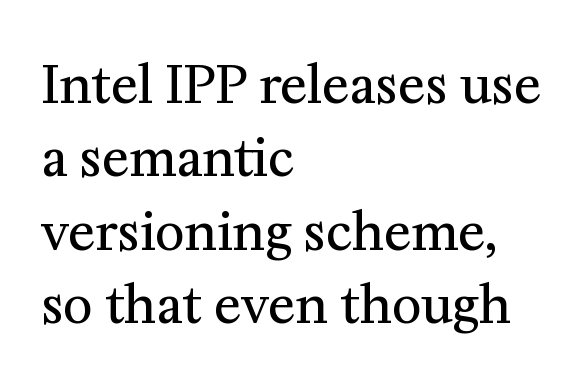
The image shows 51 px regular-weight serif type, upright; set left-aligned, normal line spacing (1.44x), normal letter spacing, not underlined; medium stroke contrast and a medium x-height.
